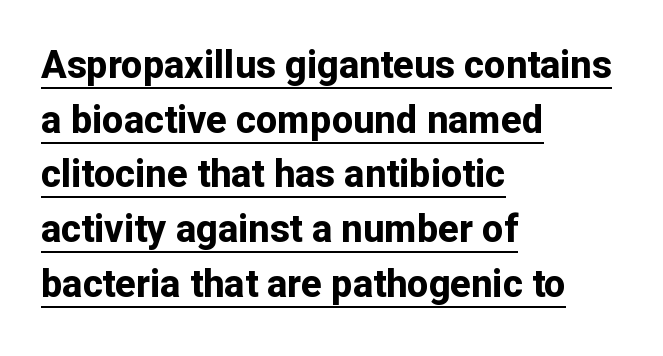
{"serif": "no", "italic": "no", "bold": "yes", "weight": "bold", "width": "normal", "stroke_contrast": "low", "x_height": "medium", "monospaced": "no", "underline": "yes", "align": "left", "line_spacing": "normal", "line_spacing_ratio": 1.44, "letter_spacing": "normal", "letter_spacing_em": 0.0, "glyph_px": 38}
